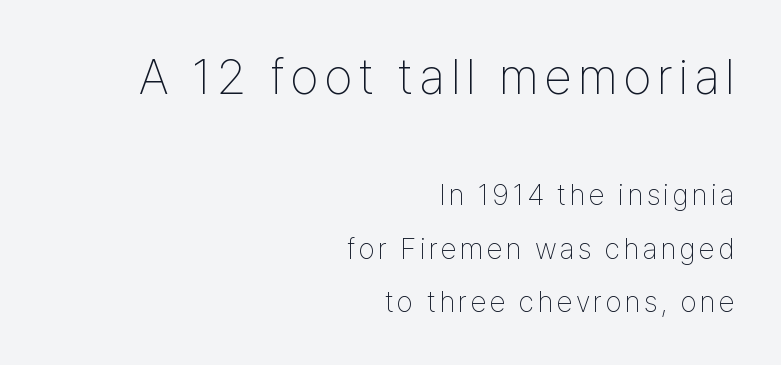
Q: Is the text bold? A: No.
Q: Is the text italic (slanted)? A: No, it is upright.
Q: Is the typeface a serif or a sans-serif typeface? A: Sans-serif.
Q: Is the text underlined? A: No.
Q: How is the paragraph aligned? A: Right-aligned.
Q: Which block of text is set in a larger size, the first (top) or the second (bottom)? A: The first (top) one.
Q: Width (condensed, normal, or wide)? A: Condensed.
Q: Stroke contrast? A: Low.
Q: x-height? A: Medium.
Q: Monospaced? A: No.
